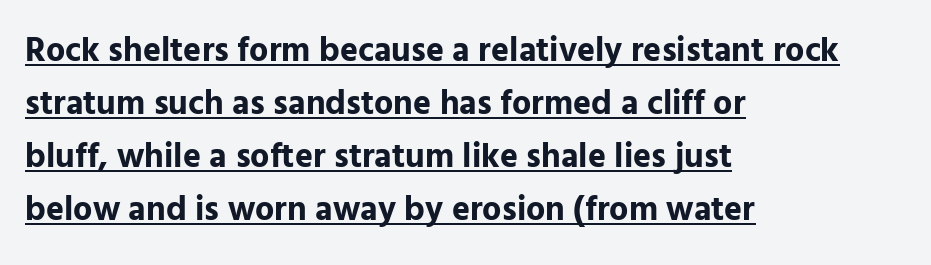
The image shows 34 px bold sans-serif type, upright; set left-aligned, normal line spacing (1.56x), normal letter spacing, underlined; low stroke contrast and a medium x-height.
